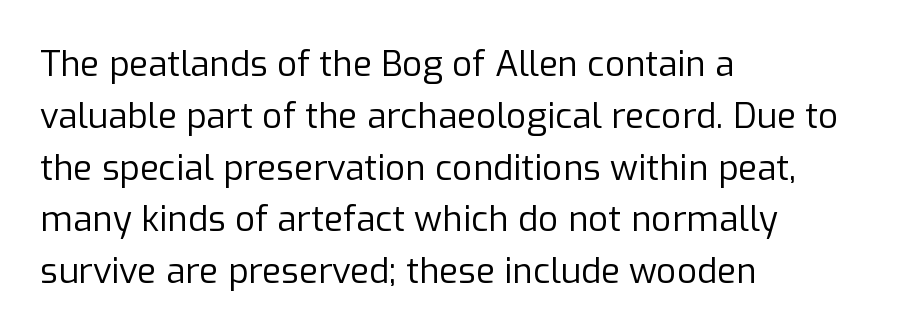
Q: Is the text bold? A: No.
Q: Is the text italic (slanted)? A: No, it is upright.
Q: Is the typeface a serif or a sans-serif typeface? A: Sans-serif.
Q: Is the text underlined? A: No.
Q: How is the paragraph aligned? A: Left-aligned.
Q: Is the spacing between letters normal or unusually wide? A: Normal.
Q: Is the spacing between lines tight, normal or loose? A: Normal.
Q: Width (condensed, normal, or wide)? A: Normal.
Q: Stroke contrast? A: Low.
Q: x-height? A: Medium.
Q: Monospaced? A: No.
